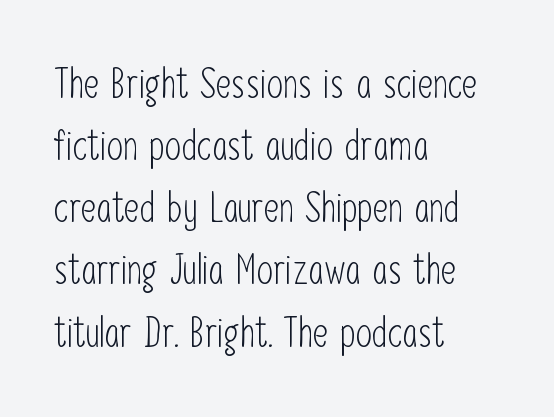
{"serif": "no", "italic": "no", "bold": "no", "weight": "light", "width": "condensed", "stroke_contrast": "low", "x_height": "medium", "monospaced": "no", "underline": "no", "align": "left", "line_spacing": "normal", "line_spacing_ratio": 1.48, "letter_spacing": "normal", "letter_spacing_em": 0.0, "glyph_px": 42}
